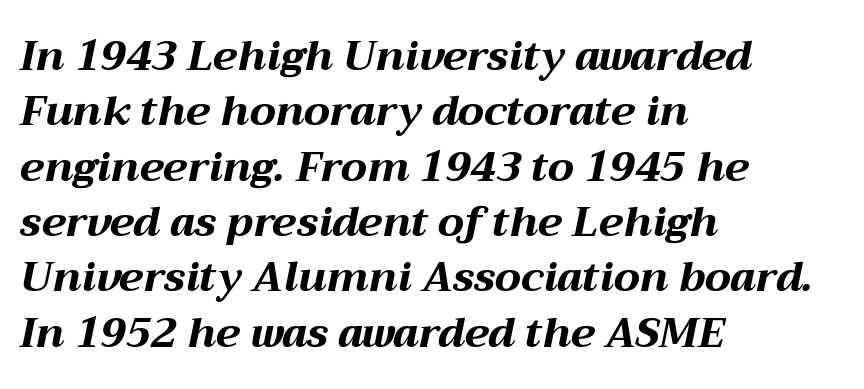
Is there much room between lines? A standard amount, neither cramped nor airy. The space directly below the letters is spotless. The passage shown has conventional tracking throughout. The passage shown leans; its letterforms are oblique. Varying glyph widths throughout — classic text-font behaviour.
